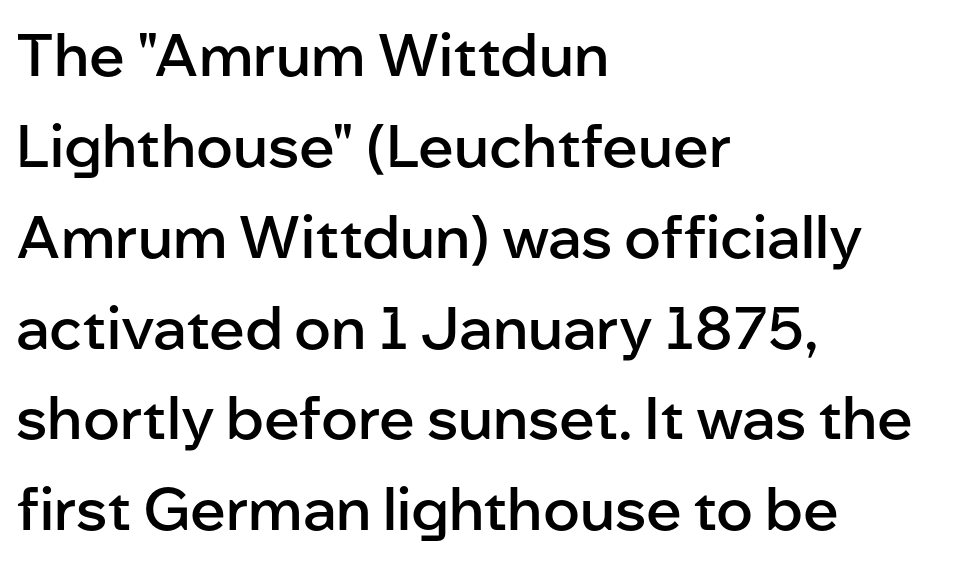
Characters remain perfectly vertical along every line. Type without underlining. Glyph-to-glyph distance matches everyday printed text. If you measured baseline to baseline, you'd find a middling distance. The face used here is a sans, in the tradition of grotesques and geometrics. The typesetting leans somewhat heavy: a semibold.
